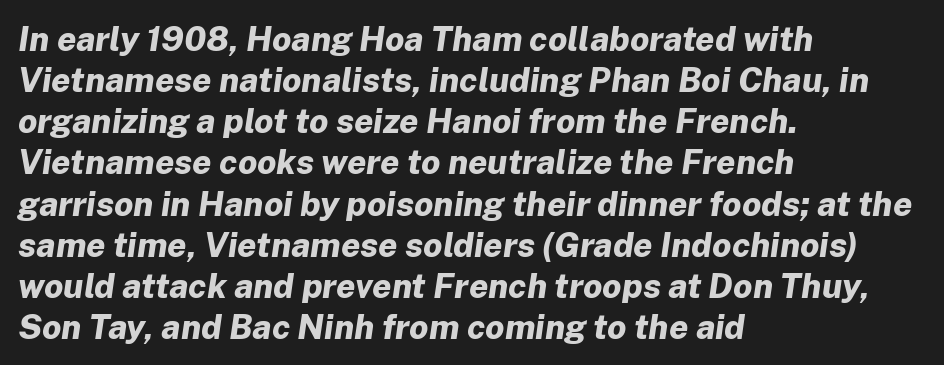
The image shows 34 px bold type, italic (leaning right); set left-aligned, line spacing 1.21x, normal letter spacing, not underlined; low stroke contrast and a medium x-height.
